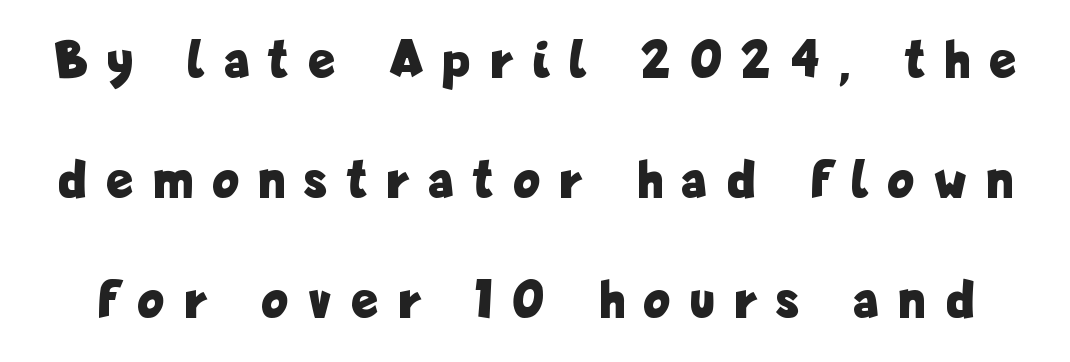
Caption: expanded tracking, letters set apart. Italic? Not at all — the glyphs are vertical. The rendering uses a bold face; every stroke is thick and dark. Looks like regular typesetting: each glyph gets only the width it needs. Letters rest on an invisible, unmarked baseline. Widely set lines give the paragraph a tall, airy silhouette.
